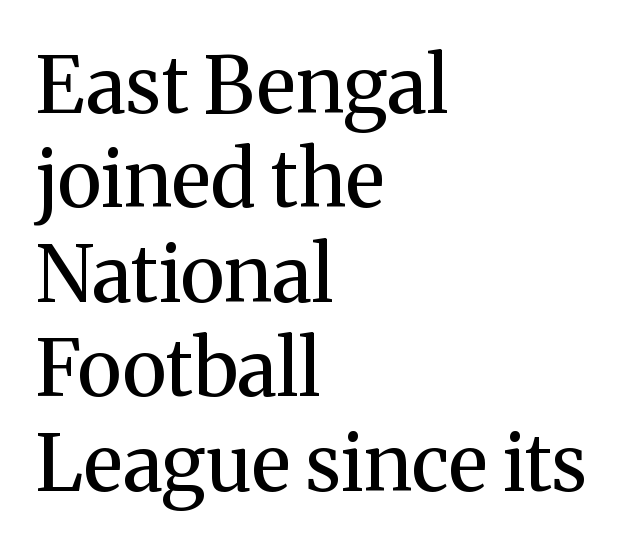
Q: Is the text bold? A: No.
Q: Is the text italic (slanted)? A: No, it is upright.
Q: Is the typeface a serif or a sans-serif typeface? A: Serif.
Q: Is the text underlined? A: No.
Q: How is the paragraph aligned? A: Left-aligned.
Q: Is the spacing between letters normal or unusually wide? A: Normal.
Q: Width (condensed, normal, or wide)? A: Normal.
Q: Stroke contrast? A: Medium.
Q: x-height? A: Medium.
Q: Monospaced? A: No.
